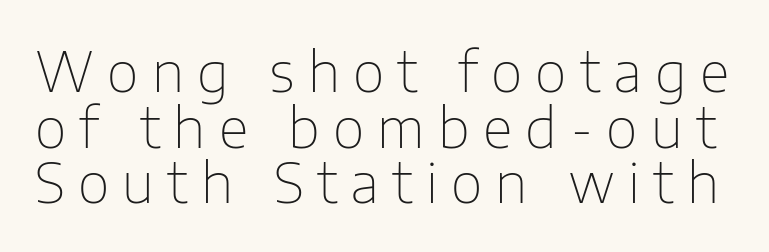
The image shows 55 px thin sans-serif type, upright; set tight line spacing (1.01x), unusually wide letter spacing (+0.24 em), not underlined; low stroke contrast and a medium x-height.
